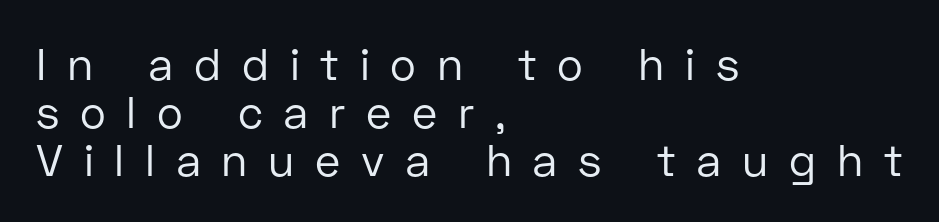
Upright lettering throughout. Loose tracking; the words dissolve into strings of separated letters. Quick note: interline space is minimal. Visually the block forms a straight wall on the left and a jagged coastline on the right. The font is comparable to plain body text, perhaps lighter.
